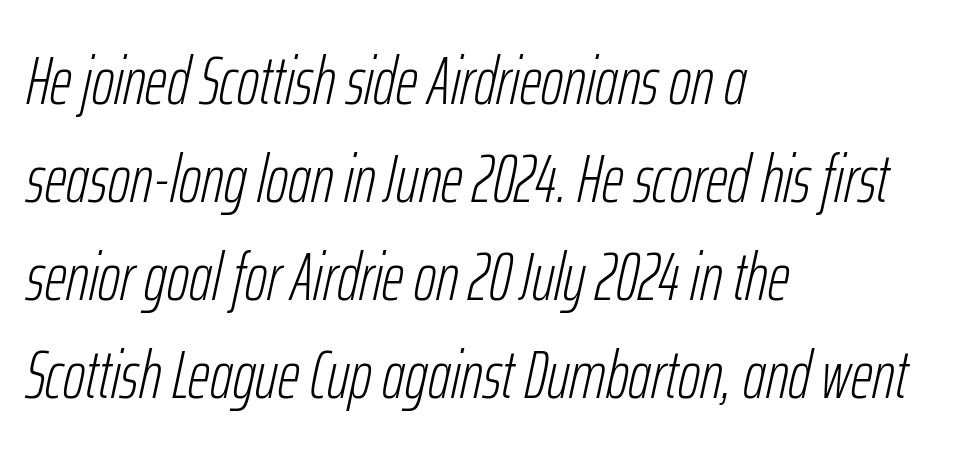
{"italic": "yes", "lean": "right", "slant_degrees": 12, "bold": "no", "weight": "light", "width": "condensed", "stroke_contrast": "low", "x_height": "medium", "monospaced": "no", "underline": "no", "align": "left", "line_spacing": "normal", "line_spacing_ratio": 1.44, "letter_spacing": "normal", "letter_spacing_em": 0.0, "glyph_px": 68}
